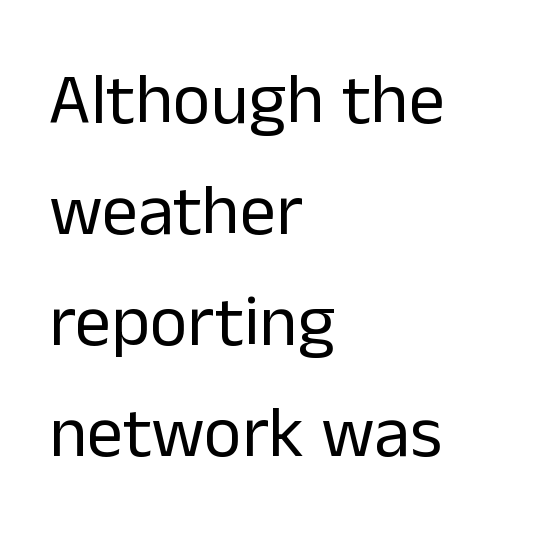
Q: Is the text bold? A: No.
Q: Is the text italic (slanted)? A: No, it is upright.
Q: Is the typeface a serif or a sans-serif typeface? A: Sans-serif.
Q: Is the text underlined? A: No.
Q: How is the paragraph aligned? A: Left-aligned.
Q: Is the spacing between letters normal or unusually wide? A: Normal.
Q: Is the spacing between lines tight, normal or loose? A: Normal.
Q: Width (condensed, normal, or wide)? A: Normal.
Q: Stroke contrast? A: Low.
Q: x-height? A: Medium.
Q: Monospaced? A: No.
